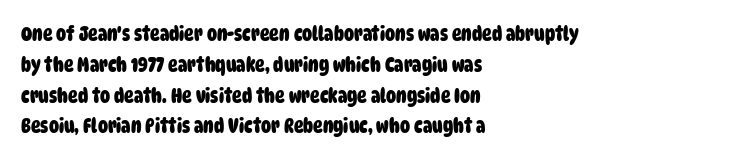
If you drew a ruler down the left edge, every line would touch it. Honestly, the letter spacing is just normal — you wouldn't notice it. These lines sit exactly where default settings would place them. Descenders hang freely into open space. Bold? Absolutely — the strokes are thick and heavy.
